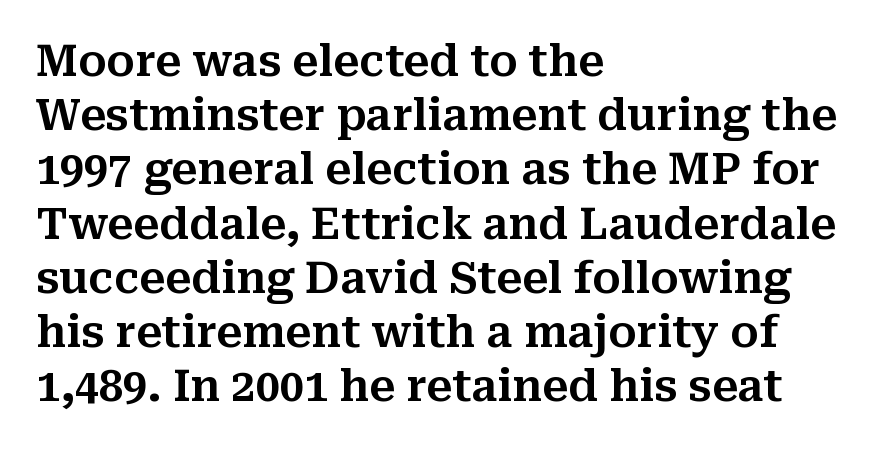
Q: Is the text italic (slanted)? A: No, it is upright.
Q: Is the typeface a serif or a sans-serif typeface? A: Serif.
Q: Is the text underlined? A: No.
Q: How is the paragraph aligned? A: Left-aligned.
Q: Is the spacing between letters normal or unusually wide? A: Normal.
Q: Is the spacing between lines tight, normal or loose? A: Normal.
Q: Width (condensed, normal, or wide)? A: Normal.
Q: Stroke contrast? A: Medium.
Q: x-height? A: Medium.
Q: Monospaced? A: No.
